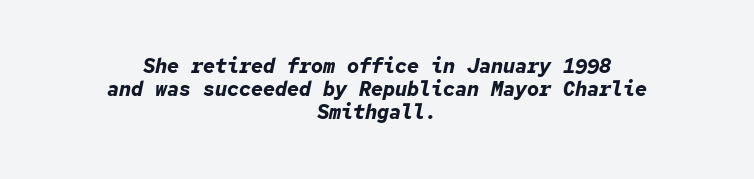
{"italic": "yes", "lean": "right", "slant_degrees": 12, "bold": "yes", "underline": "no", "align": "center", "line_spacing_ratio": 1.16, "letter_spacing": "normal", "letter_spacing_em": 0.0, "glyph_px": 20}
